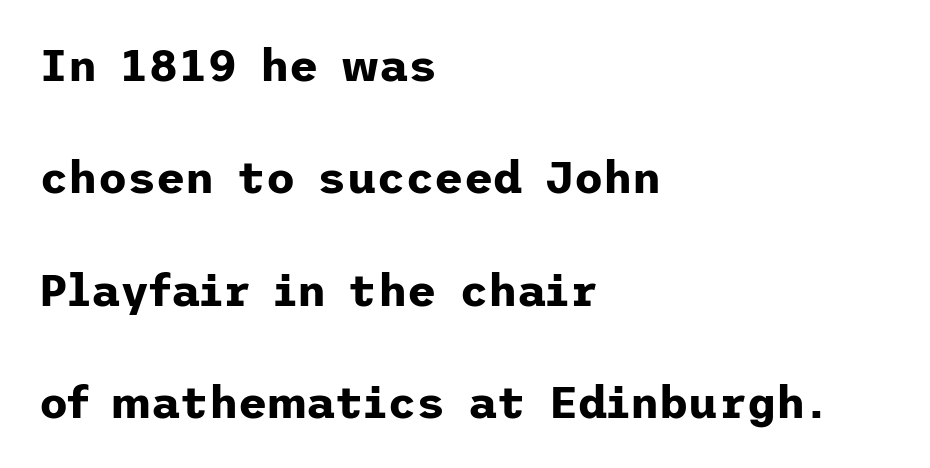
The image shows 45 px bold sans-serif type, upright; set left-aligned, loose line spacing (2.5x), normal letter spacing, not underlined; low stroke contrast and a medium x-height.
